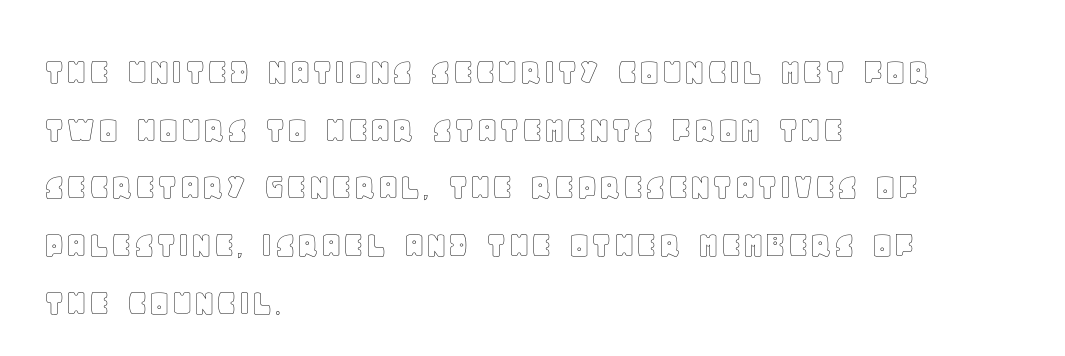
{"italic": "no", "width": "normal", "x_height": "large", "monospaced": "no", "underline": "no", "align": "left", "line_spacing": "normal", "line_spacing_ratio": 1.48, "letter_spacing": "normal", "letter_spacing_em": 0.0, "glyph_px": 39}
